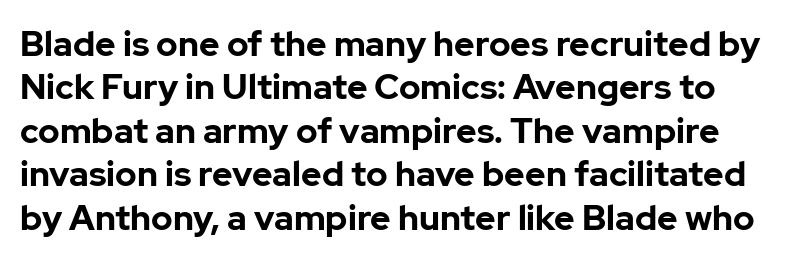
The image shows 35 px bold sans-serif type, upright; set line spacing 1.24x, normal letter spacing, not underlined; low stroke contrast and a medium x-height.
